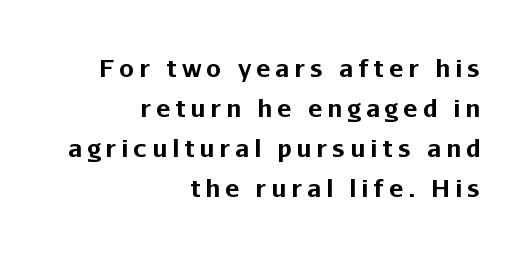
Q: Is the text bold? A: Yes.
Q: Is the text italic (slanted)? A: No, it is upright.
Q: Is the text underlined? A: No.
Q: How is the paragraph aligned? A: Right-aligned.
Q: Is the spacing between letters normal or unusually wide? A: Unusually wide.
Q: Is the spacing between lines tight, normal or loose? A: Normal.
